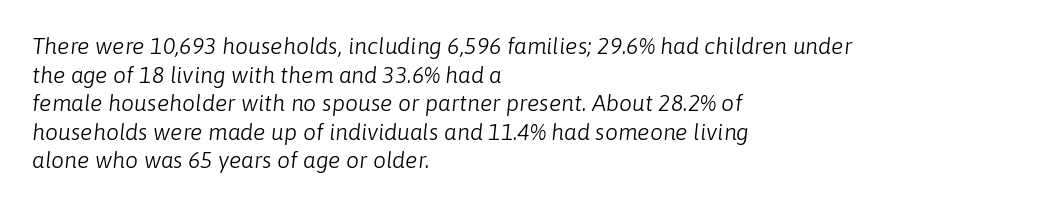
Q: Is the text bold? A: No.
Q: Is the text italic (slanted)? A: Yes, it leans right by about 6 degrees.
Q: Is the text underlined? A: No.
Q: How is the paragraph aligned? A: Left-aligned.
Q: Is the spacing between letters normal or unusually wide? A: Normal.
